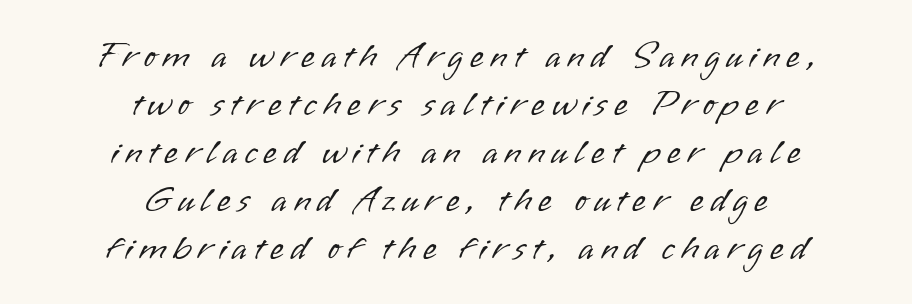
The cut favours lightness, reaching ordinary text weight at its darkest. Plain, unruled lines of type. A typesetter would call this proportional, since set widths differ per character. Does the leading feel generous? No, just average. Each line is balanced around a shared central axis.
